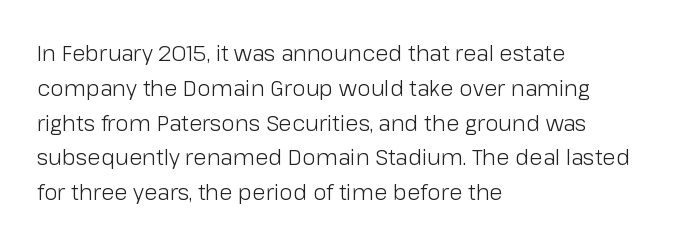
The image shows 22 px text type, upright; set left-aligned, normal line spacing (1.58x), normal letter spacing, not underlined.
